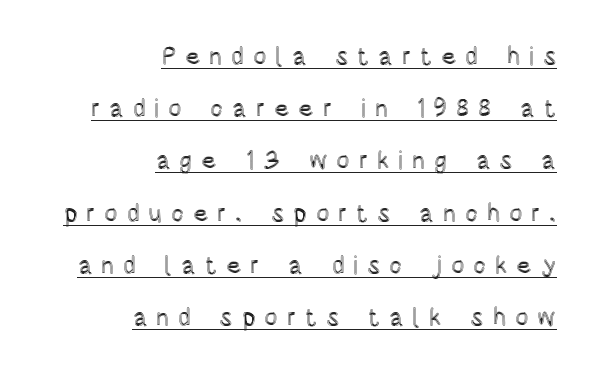
The image shows 25 px text type, upright; set right-aligned, loose line spacing (2.09x), unusually wide letter spacing (+0.35 em), underlined.
